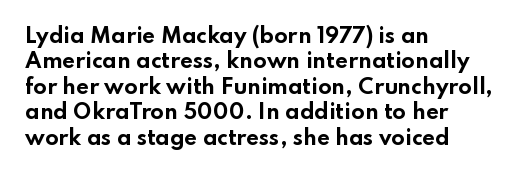
Q: Is the text bold? A: Yes.
Q: Is the text italic (slanted)? A: No, it is upright.
Q: Is the text underlined? A: No.
Q: How is the paragraph aligned? A: Left-aligned.
Q: Is the spacing between letters normal or unusually wide? A: Normal.
Q: Is the spacing between lines tight, normal or loose? A: Normal.
